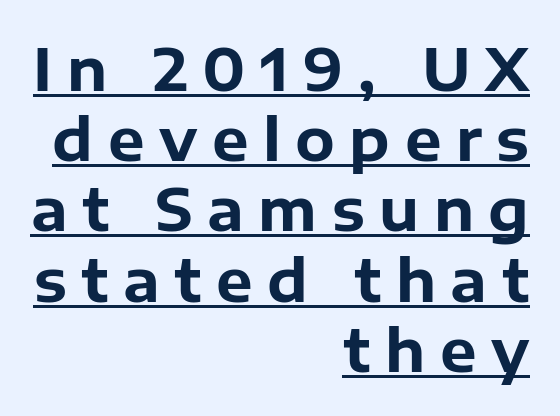
Q: Is the text bold? A: Yes.
Q: Is the text italic (slanted)? A: No, it is upright.
Q: Is the typeface a serif or a sans-serif typeface? A: Sans-serif.
Q: Is the text underlined? A: Yes.
Q: How is the paragraph aligned? A: Right-aligned.
Q: Is the spacing between letters normal or unusually wide? A: Unusually wide.
Q: Width (condensed, normal, or wide)? A: Normal.
Q: Stroke contrast? A: Low.
Q: x-height? A: Medium.
Q: Monospaced? A: No.
